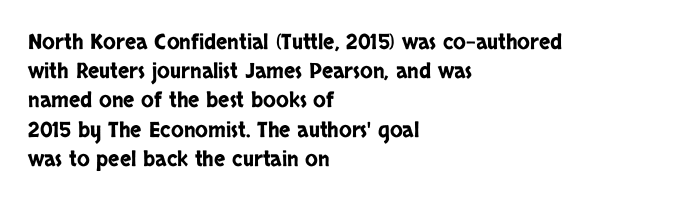
Each word holds together tightly as a unit, with standard inter-letter gaps. Left-aligned paragraph, ragged on the right. The vertical gap from one line to the next is medium. Nope, not italic — everything's standing straight. Check the space under the baseline: it is left empty.
